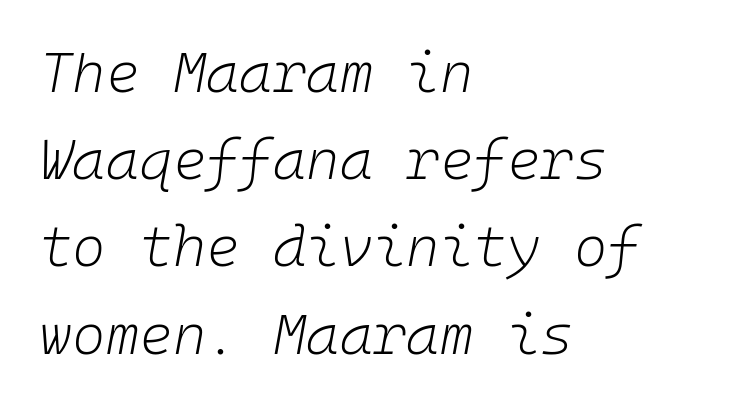
{"italic": "yes", "lean": "right", "slant_degrees": 10, "bold": "no", "weight": "light", "width": "normal", "stroke_contrast": "low", "x_height": "medium", "monospaced": "yes", "underline": "no", "align": "left", "line_spacing": "normal", "line_spacing_ratio": 1.53, "letter_spacing": "normal", "letter_spacing_em": 0.0, "glyph_px": 57}
